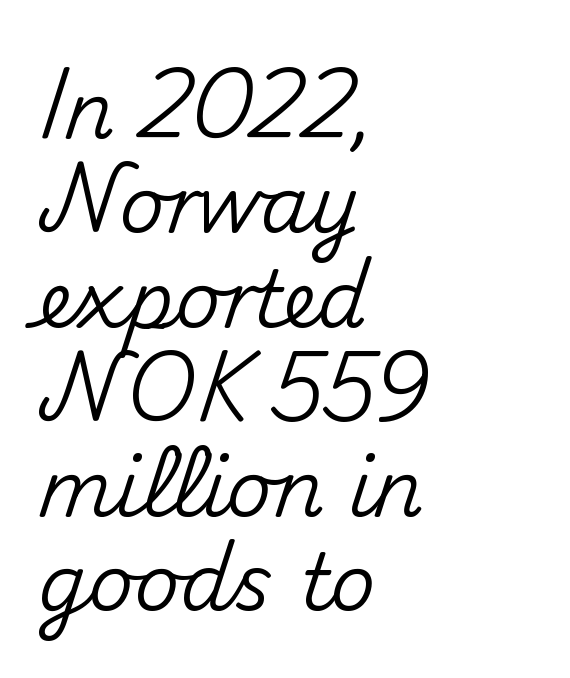
The image shows 78 px sans-serif type; set left-aligned, line spacing 1.21x, normal letter spacing, not underlined; medium stroke contrast and a small x-height.
